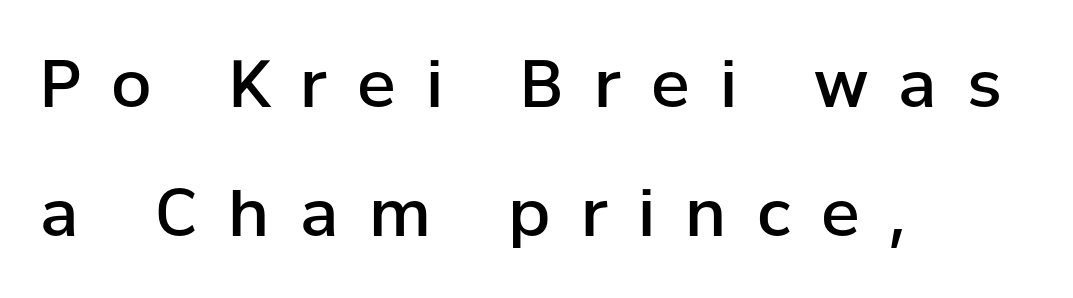
Q: Is the text bold? A: Semi-bold.
Q: Is the text italic (slanted)? A: No, it is upright.
Q: Is the typeface a serif or a sans-serif typeface? A: Sans-serif.
Q: Is the text underlined? A: No.
Q: How is the paragraph aligned? A: Left-aligned.
Q: Is the spacing between letters normal or unusually wide? A: Unusually wide.
Q: Is the spacing between lines tight, normal or loose? A: Loose.
Q: Width (condensed, normal, or wide)? A: Normal.
Q: Stroke contrast? A: Low.
Q: x-height? A: Medium.
Q: Monospaced? A: No.
